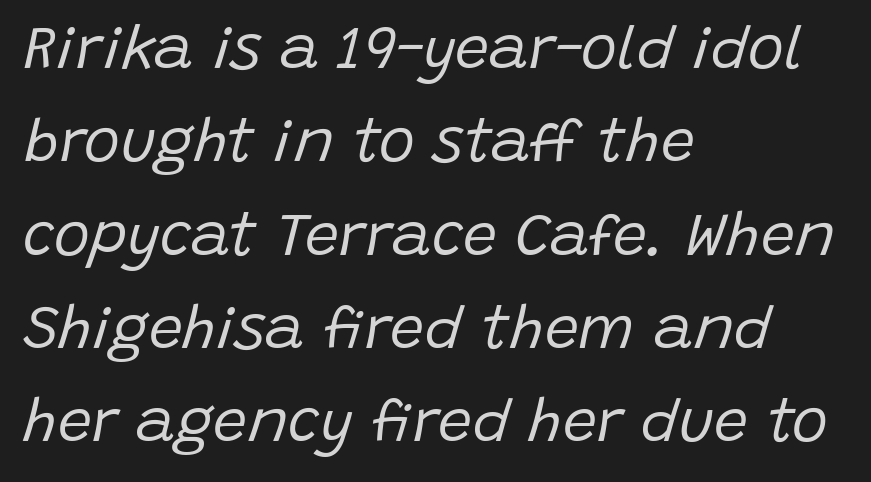
The image shows 61 px regular-weight type, italic (leaning right); set left-aligned, normal line spacing (1.53x), normal letter spacing, not underlined; low stroke contrast and a large x-height.
